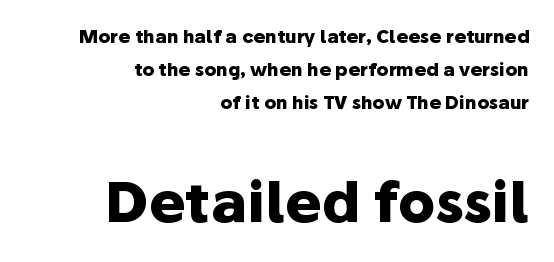
{"serif": "no", "italic": "no", "bold": "yes", "weight": "heavy", "width": "normal", "stroke_contrast": "low", "x_height": "medium", "monospaced": "no", "underline": "no", "align": "right", "line_spacing_ratio": 1.82, "letter_spacing": "normal", "letter_spacing_em": 0.0, "larger_block": "second", "size_ratio": 3.06, "glyph_px": 55}
